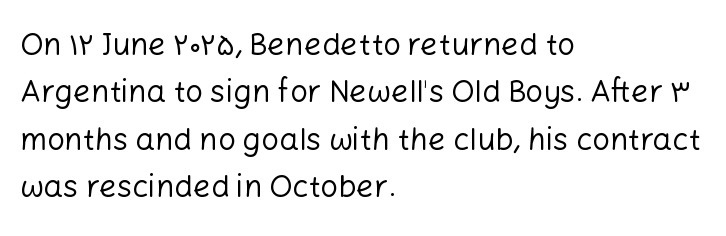
Q: Is the text bold? A: No.
Q: Is the text italic (slanted)? A: No, it is upright.
Q: Is the typeface a serif or a sans-serif typeface? A: Sans-serif.
Q: Is the text underlined? A: No.
Q: How is the paragraph aligned? A: Left-aligned.
Q: Is the spacing between letters normal or unusually wide? A: Normal.
Q: Is the spacing between lines tight, normal or loose? A: Normal.
Q: Width (condensed, normal, or wide)? A: Normal.
Q: Stroke contrast? A: Low.
Q: x-height? A: Medium.
Q: Monospaced? A: No.
